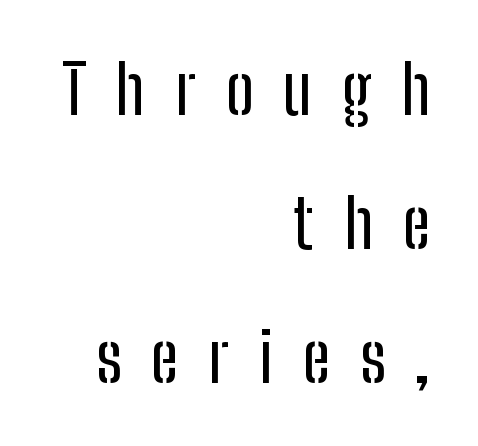
The image shows 68 px condensed sans-serif type, upright; set right-aligned, loose line spacing (1.97x), unusually wide letter spacing (+0.44 em), not underlined; low stroke contrast and a medium x-height.
